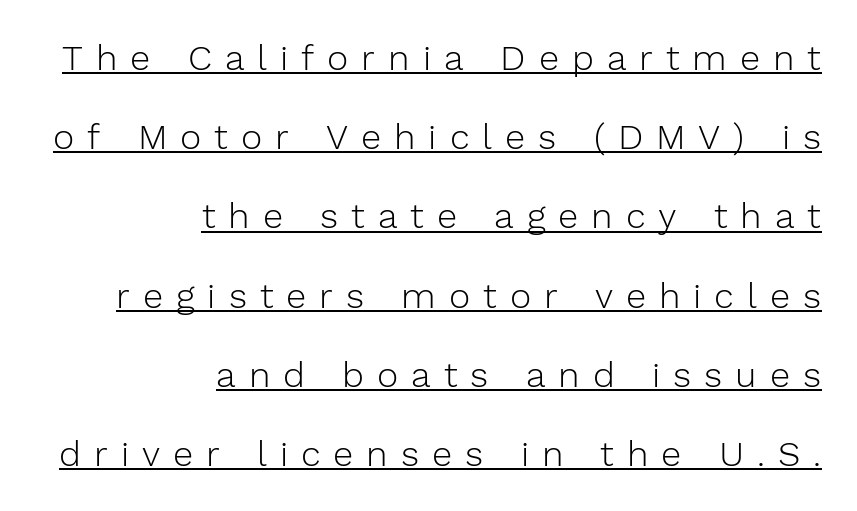
Somebody hit Ctrl+U on this one — the words are underlined. These lines were composed using upright roman letters. Typeset ragged left — the right edge is the straight one. Is this a fixed-width face? No — the glyphs have proportional, varying widths. The type is letterspaced generously, with wide tracking.
